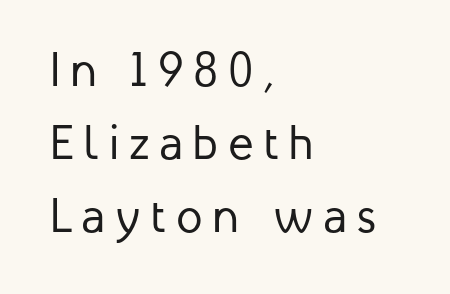
Display-style spreading of the glyphs; the letterfit is very open. Visually the block forms a straight wall on the left and a jagged coastline on the right. Regular leading. The face used here is proportionally spaced, like ordinary book or web type.
